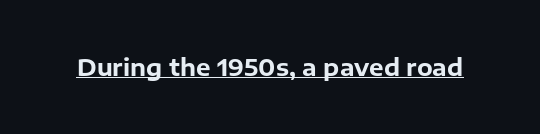
Q: Is the text bold? A: Yes.
Q: Is the text italic (slanted)? A: No, it is upright.
Q: Is the text underlined? A: Yes.
Q: Is the spacing between letters normal or unusually wide? A: Normal.
